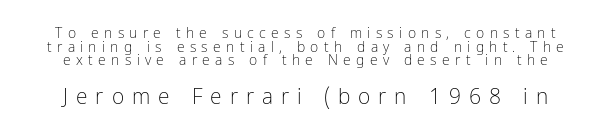
{"italic": "no", "bold": "no", "underline": "no", "line_spacing": "tight", "line_spacing_ratio": 0.98, "letter_spacing": "wide", "letter_spacing_em": 0.38, "larger_block": "second", "size_ratio": 1.5, "glyph_px": 21}
